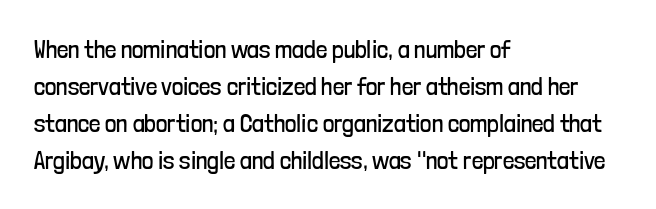
{"italic": "no", "bold": "no", "underline": "no", "align": "left", "line_spacing": "normal", "line_spacing_ratio": 1.48, "letter_spacing": "normal", "letter_spacing_em": 0.0, "glyph_px": 25}
